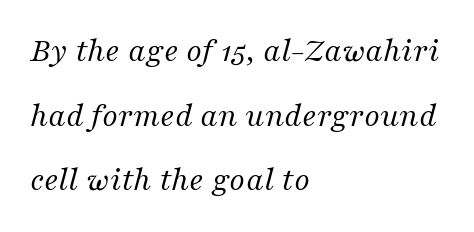
{"serif": "yes", "italic": "yes", "lean": "right", "slant_degrees": 16, "bold": "no", "weight": "regular", "width": "normal", "stroke_contrast": "medium", "x_height": "medium", "monospaced": "no", "underline": "no", "align": "left", "line_spacing": "loose", "line_spacing_ratio": 1.9, "letter_spacing": "normal", "letter_spacing_em": 0.0, "glyph_px": 34}
